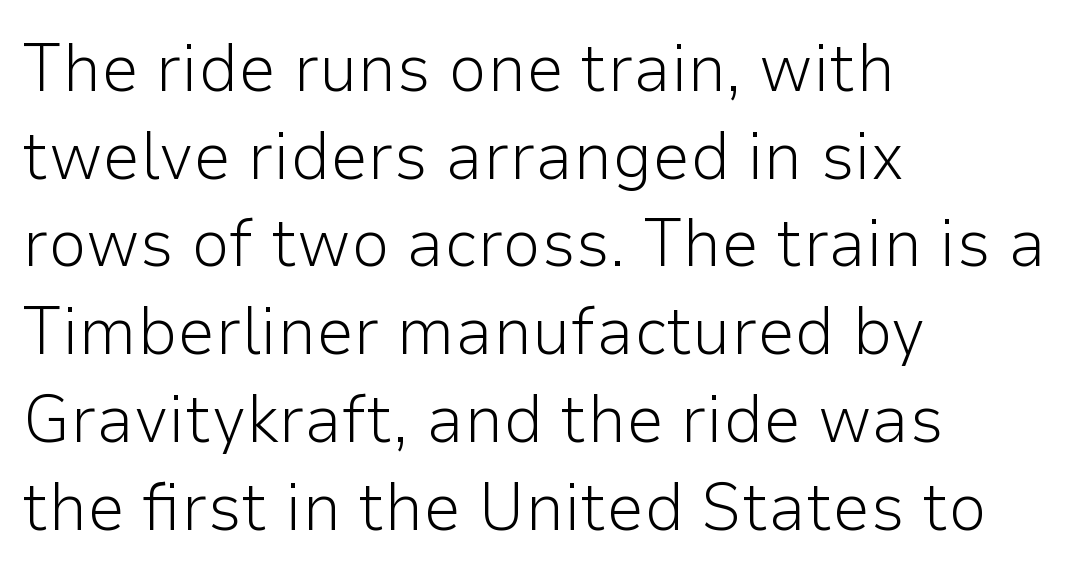
{"serif": "no", "italic": "no", "bold": "no", "weight": "light", "width": "normal", "stroke_contrast": "low", "x_height": "medium", "monospaced": "no", "underline": "no", "align": "left", "line_spacing": "normal", "line_spacing_ratio": 1.29, "letter_spacing": "normal", "letter_spacing_em": 0.0, "glyph_px": 68}
